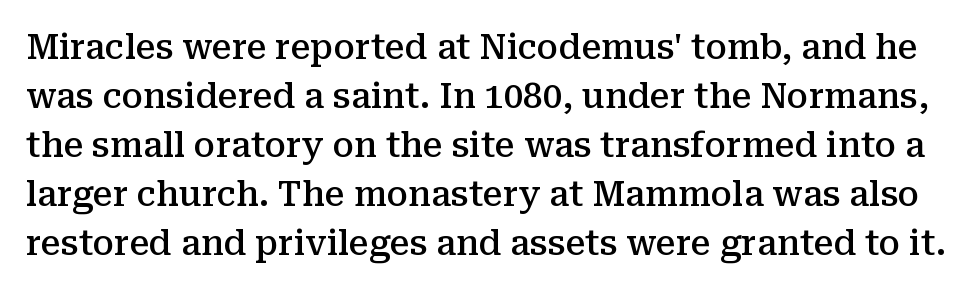
Q: Is the text bold? A: Semi-bold.
Q: Is the text italic (slanted)? A: No, it is upright.
Q: Is the typeface a serif or a sans-serif typeface? A: Serif.
Q: Is the text underlined? A: No.
Q: Is the spacing between letters normal or unusually wide? A: Normal.
Q: Is the spacing between lines tight, normal or loose? A: Normal.
Q: Width (condensed, normal, or wide)? A: Normal.
Q: Stroke contrast? A: Medium.
Q: x-height? A: Medium.
Q: Monospaced? A: No.
